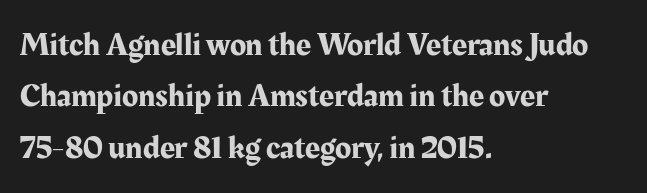
{"serif": "yes", "italic": "no", "width": "normal", "stroke_contrast": "medium", "x_height": "medium", "monospaced": "no", "underline": "no", "align": "left", "line_spacing": "normal", "line_spacing_ratio": 1.56, "letter_spacing": "normal", "letter_spacing_em": 0.0, "glyph_px": 33}
